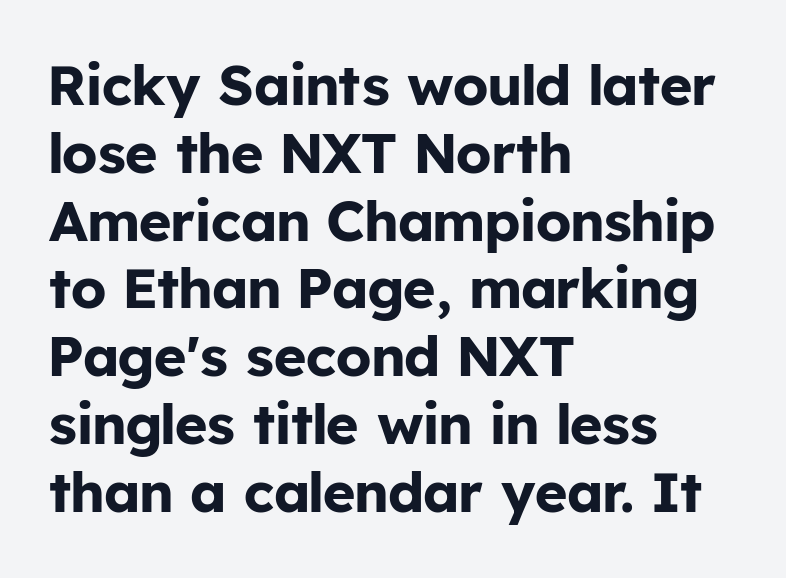
The lettering holds an erect, upright posture throughout. The rendering uses natural spacing where letterforms have individual widths. A dark, heavy texture on the line: the type is bold. This rendering features lettering with no underline. If you drew a ruler down the left edge, every line would touch it.
